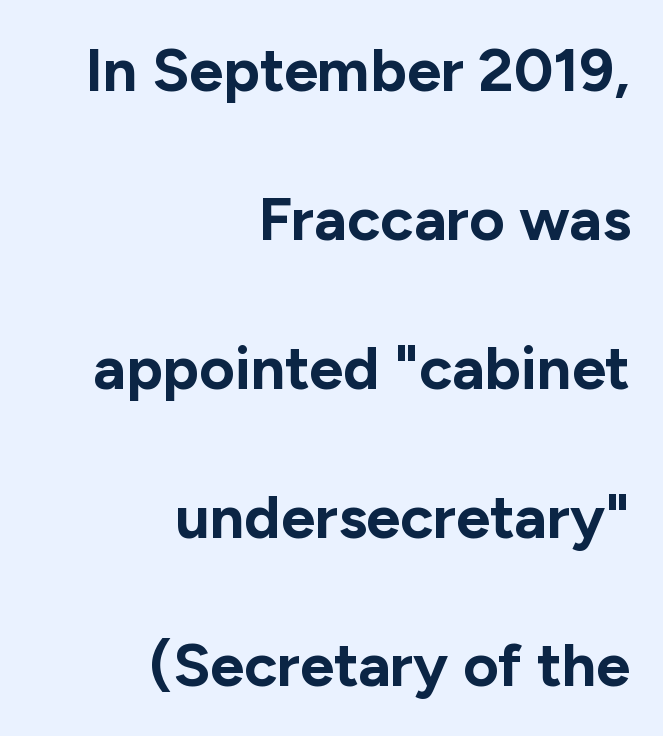
{"serif": "no", "italic": "no", "bold": "yes", "weight": "bold", "width": "normal", "stroke_contrast": "low", "x_height": "medium", "monospaced": "no", "underline": "no", "align": "right", "line_spacing": "loose", "line_spacing_ratio": 2.44, "letter_spacing": "normal", "letter_spacing_em": 0.0, "glyph_px": 61}
